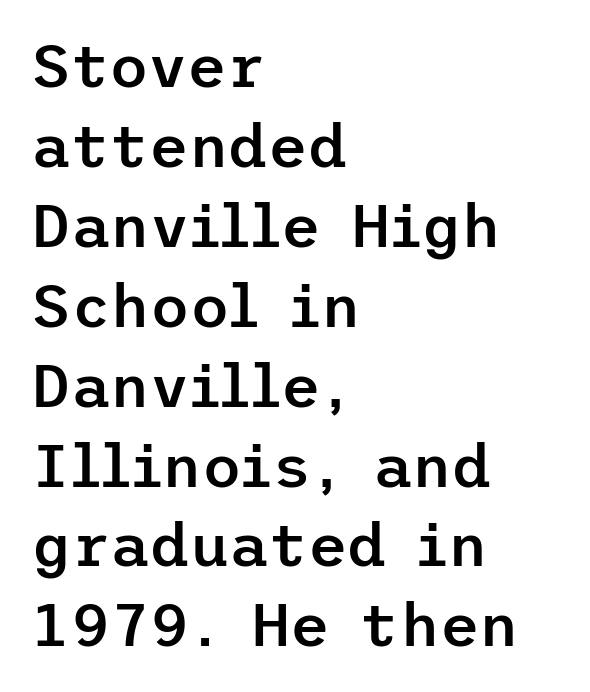
Q: Is the text bold? A: Semi-bold.
Q: Is the text italic (slanted)? A: No, it is upright.
Q: Is the typeface a serif or a sans-serif typeface? A: Sans-serif.
Q: Is the text underlined? A: No.
Q: How is the paragraph aligned? A: Left-aligned.
Q: Is the spacing between letters normal or unusually wide? A: Normal.
Q: Is the spacing between lines tight, normal or loose? A: Normal.
Q: Width (condensed, normal, or wide)? A: Normal.
Q: Stroke contrast? A: Low.
Q: x-height? A: Medium.
